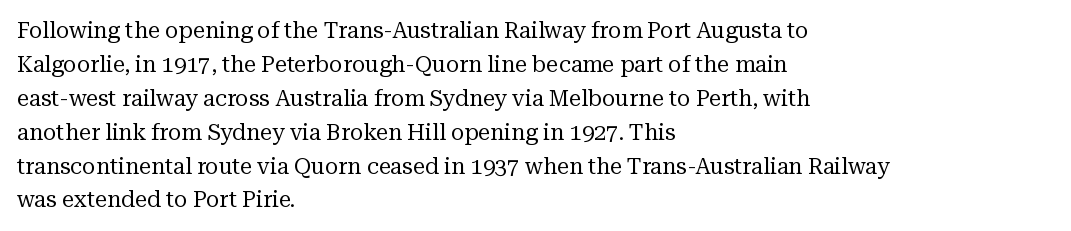
These lines stack with their left ends in a neat column. Any mark beneath the type? The region is blank. Short note: letters normally spaced. The type sits square on the baseline with zero lean.
